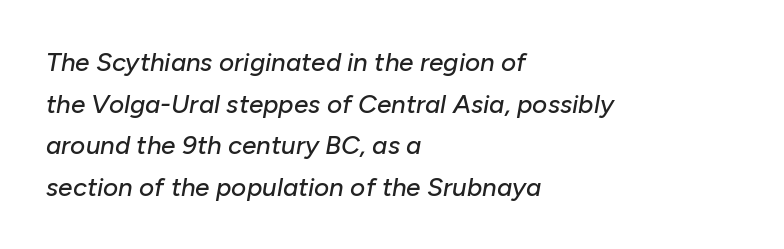
The image shows 26 px text type, italic (leaning right); set left-aligned, normal line spacing (1.6x), normal letter spacing, not underlined.
